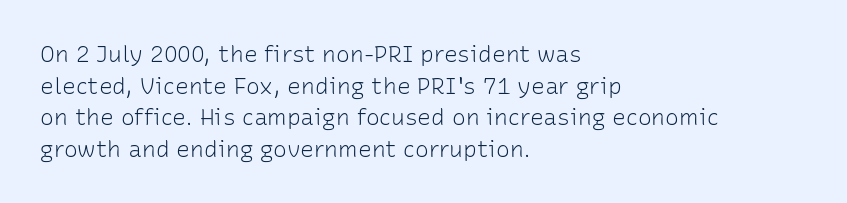
Q: Is the text bold? A: No.
Q: Is the text italic (slanted)? A: No, it is upright.
Q: Is the text underlined? A: No.
Q: How is the paragraph aligned? A: Left-aligned.
Q: Is the spacing between letters normal or unusually wide? A: Normal.
Q: Is the spacing between lines tight, normal or loose? A: Normal.
